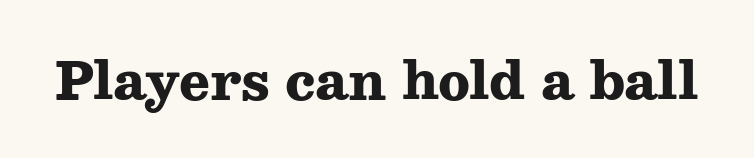
{"serif": "yes", "italic": "no", "bold": "yes", "weight": "heavy", "width": "wide", "stroke_contrast": "medium", "x_height": "medium", "monospaced": "no", "underline": "no", "letter_spacing": "normal", "letter_spacing_em": 0.0, "glyph_px": 51}
